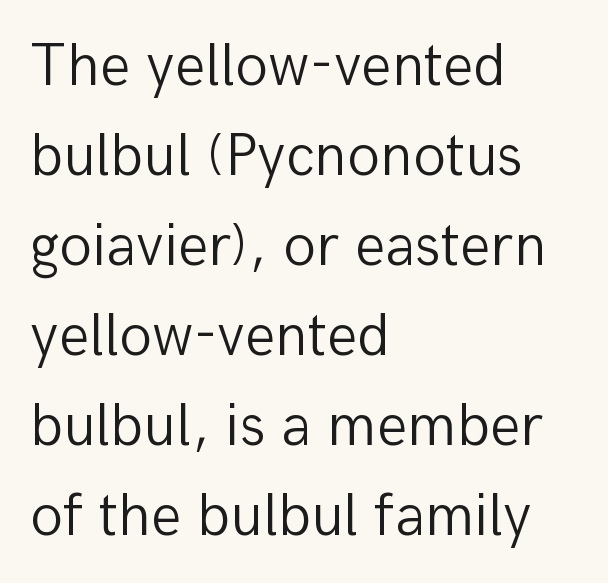
Q: Is the text bold? A: No.
Q: Is the text italic (slanted)? A: No, it is upright.
Q: Is the typeface a serif or a sans-serif typeface? A: Sans-serif.
Q: Is the text underlined? A: No.
Q: How is the paragraph aligned? A: Left-aligned.
Q: Is the spacing between letters normal or unusually wide? A: Normal.
Q: Is the spacing between lines tight, normal or loose? A: Normal.
Q: Width (condensed, normal, or wide)? A: Normal.
Q: Stroke contrast? A: Low.
Q: x-height? A: Medium.
Q: Monospaced? A: No.
